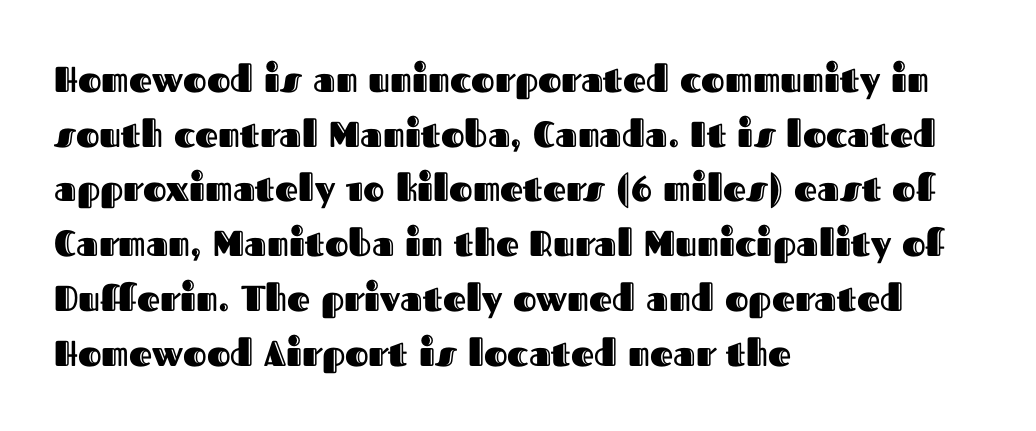
Q: Is the text italic (slanted)? A: No, it is upright.
Q: Is the text underlined? A: No.
Q: How is the paragraph aligned? A: Left-aligned.
Q: Is the spacing between letters normal or unusually wide? A: Normal.
Q: Is the spacing between lines tight, normal or loose? A: Normal.
Q: Width (condensed, normal, or wide)? A: Normal.
Q: x-height? A: Medium.
Q: Monospaced? A: No.
